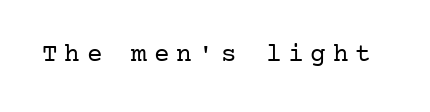
{"italic": "no", "bold": "no", "underline": "no", "letter_spacing": "wide", "letter_spacing_em": 0.26, "glyph_px": 26}
